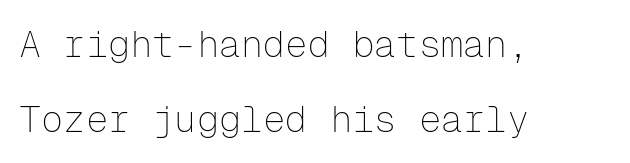
Short note: letters normally spaced. Each stroke keeps to a modest, everyday thickness or less. Quick note: not italic, upright. The ragged edge is on the right, which tells us the setting is flush left.
